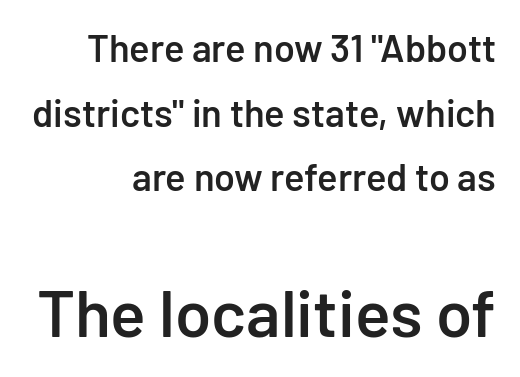
The image shows 66 px semibold sans-serif type, upright; set right-aligned, normal line spacing (1.7x), normal letter spacing, not underlined; the second (bottom) block is 1.74x larger; low stroke contrast and a medium x-height.
